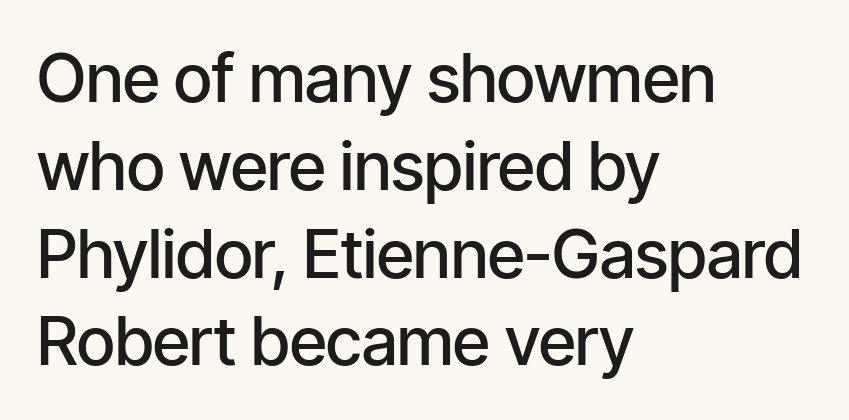
{"serif": "no", "italic": "no", "bold": "semi", "weight": "semibold", "width": "condensed", "stroke_contrast": "low", "x_height": "medium", "monospaced": "no", "underline": "no", "align": "left", "line_spacing": "normal", "line_spacing_ratio": 1.31, "letter_spacing": "normal", "letter_spacing_em": 0.0, "glyph_px": 67}
